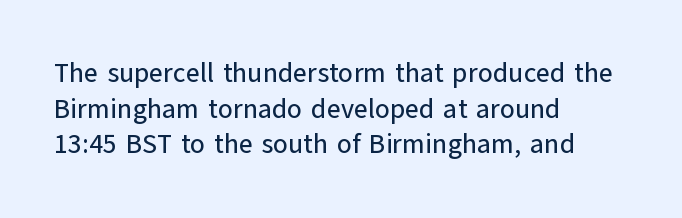
Q: Is the text italic (slanted)? A: No, it is upright.
Q: Is the text underlined? A: No.
Q: How is the paragraph aligned? A: Left-aligned.
Q: Is the spacing between letters normal or unusually wide? A: Normal.
Q: Is the spacing between lines tight, normal or loose? A: Normal.
